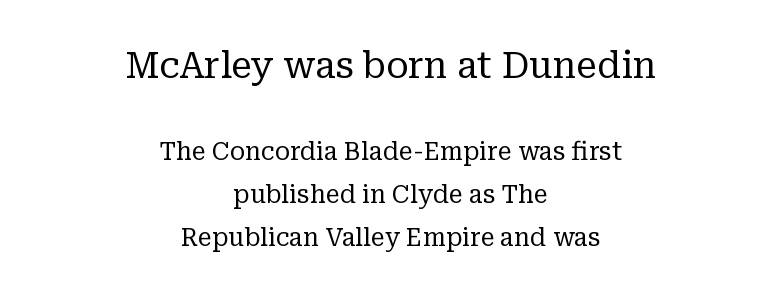
{"serif": "yes", "italic": "no", "bold": "no", "weight": "regular", "width": "normal", "stroke_contrast": "low", "x_height": "medium", "monospaced": "no", "underline": "no", "align": "center", "line_spacing_ratio": 1.72, "letter_spacing": "normal", "letter_spacing_em": 0.0, "larger_block": "first", "size_ratio": 1.48, "glyph_px": 37}
